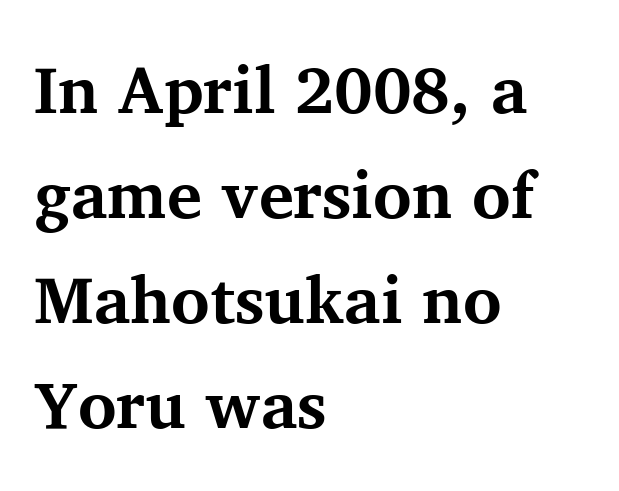
Q: Is the text bold? A: Yes.
Q: Is the text italic (slanted)? A: No, it is upright.
Q: Is the typeface a serif or a sans-serif typeface? A: Serif.
Q: Is the text underlined? A: No.
Q: How is the paragraph aligned? A: Left-aligned.
Q: Is the spacing between letters normal or unusually wide? A: Normal.
Q: Is the spacing between lines tight, normal or loose? A: Normal.
Q: Width (condensed, normal, or wide)? A: Normal.
Q: Stroke contrast? A: Medium.
Q: x-height? A: Medium.
Q: Monospaced? A: No.
